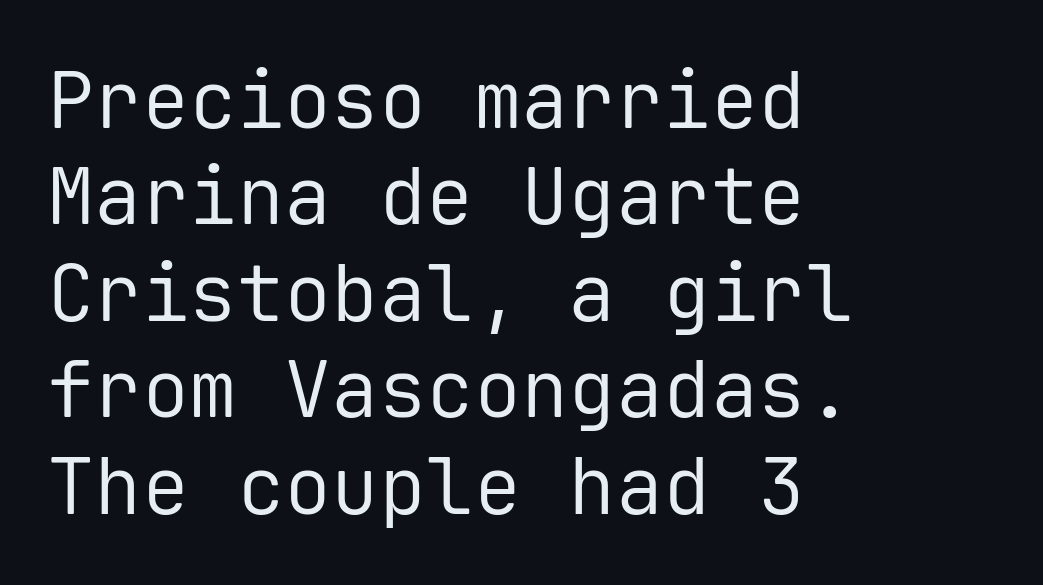
Q: Is the text bold? A: No.
Q: Is the text italic (slanted)? A: No, it is upright.
Q: Is the typeface a serif or a sans-serif typeface? A: Sans-serif.
Q: Is the text underlined? A: No.
Q: How is the paragraph aligned? A: Left-aligned.
Q: Is the spacing between letters normal or unusually wide? A: Normal.
Q: Width (condensed, normal, or wide)? A: Normal.
Q: Stroke contrast? A: Low.
Q: x-height? A: Medium.
Q: Monospaced? A: Yes.
